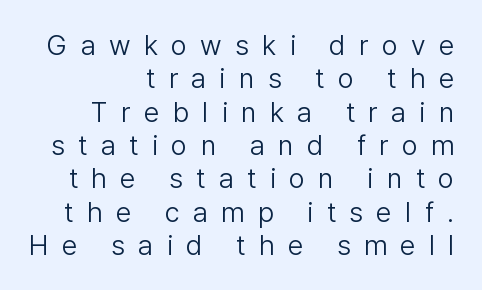
Q: Is the text bold? A: No.
Q: Is the text italic (slanted)? A: No, it is upright.
Q: Is the typeface a serif or a sans-serif typeface? A: Sans-serif.
Q: Is the text underlined? A: No.
Q: How is the paragraph aligned? A: Right-aligned.
Q: Is the spacing between letters normal or unusually wide? A: Unusually wide.
Q: Width (condensed, normal, or wide)? A: Normal.
Q: Stroke contrast? A: Low.
Q: x-height? A: Medium.
Q: Monospaced? A: No.
